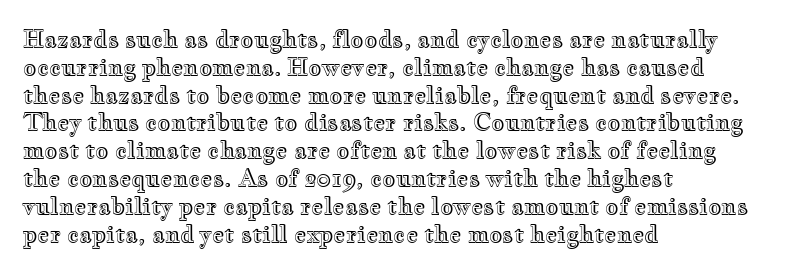
Here the glyphs are tracked normally, forming tight word shapes. The specimen omits any rule beneath the text block's lines. Vertical strokes here are truly vertical. The lines in this sample share a left origin and differ only in where they stop.
